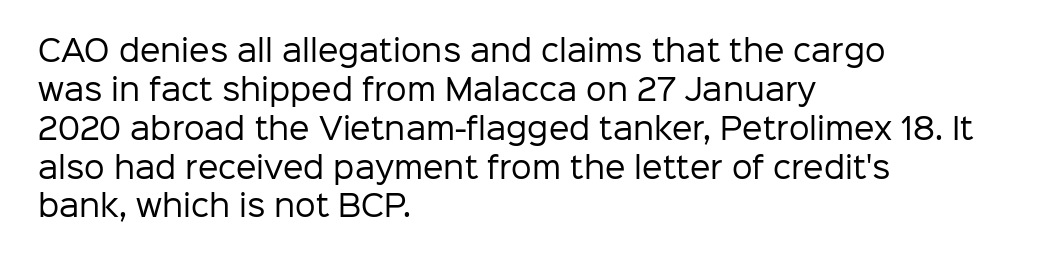
The image shows 29 px regular-weight sans-serif type, upright; set left-aligned, normal line spacing (1.34x), normal letter spacing, not underlined; low stroke contrast and a medium x-height.
